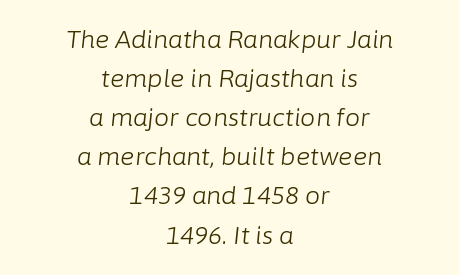
Q: Is the text bold? A: No.
Q: Is the text italic (slanted)? A: Yes, it leans right by about 6 degrees.
Q: Is the text underlined? A: No.
Q: How is the paragraph aligned? A: Centered.
Q: Is the spacing between letters normal or unusually wide? A: Normal.
Q: Is the spacing between lines tight, normal or loose? A: Normal.
